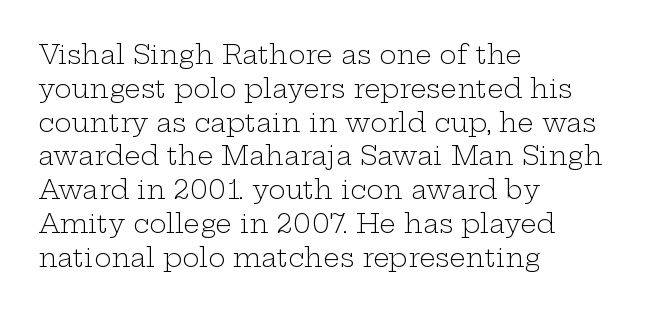
Descenders are the only things crossing below the line. Vertical strokes here are truly vertical. Compared with typical paragraphs, the rows here are spaced about the same. The setting favours the left margin, as ordinary paragraphs usually do.
